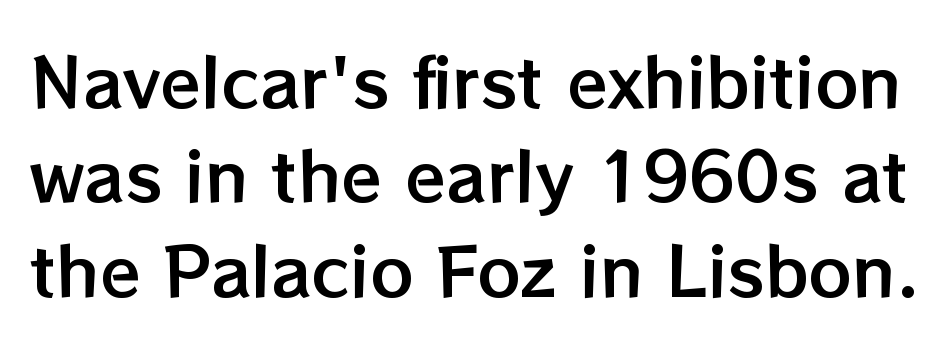
Q: Is the text italic (slanted)? A: No, it is upright.
Q: Is the text underlined? A: No.
Q: Is the spacing between letters normal or unusually wide? A: Normal.
Q: Is the spacing between lines tight, normal or loose? A: Normal.
Q: Width (condensed, normal, or wide)? A: Normal.
Q: Stroke contrast? A: Low.
Q: x-height? A: Medium.
Q: Monospaced? A: No.
